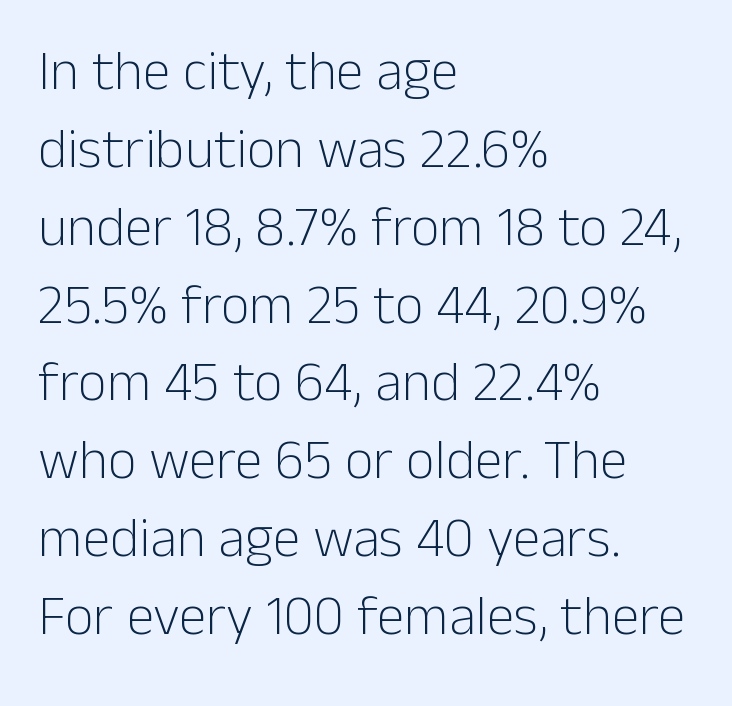
Q: Is the text bold? A: No.
Q: Is the text italic (slanted)? A: No, it is upright.
Q: Is the typeface a serif or a sans-serif typeface? A: Sans-serif.
Q: Is the text underlined? A: No.
Q: How is the paragraph aligned? A: Left-aligned.
Q: Is the spacing between letters normal or unusually wide? A: Normal.
Q: Is the spacing between lines tight, normal or loose? A: Normal.
Q: Width (condensed, normal, or wide)? A: Normal.
Q: Stroke contrast? A: Low.
Q: x-height? A: Medium.
Q: Monospaced? A: No.
